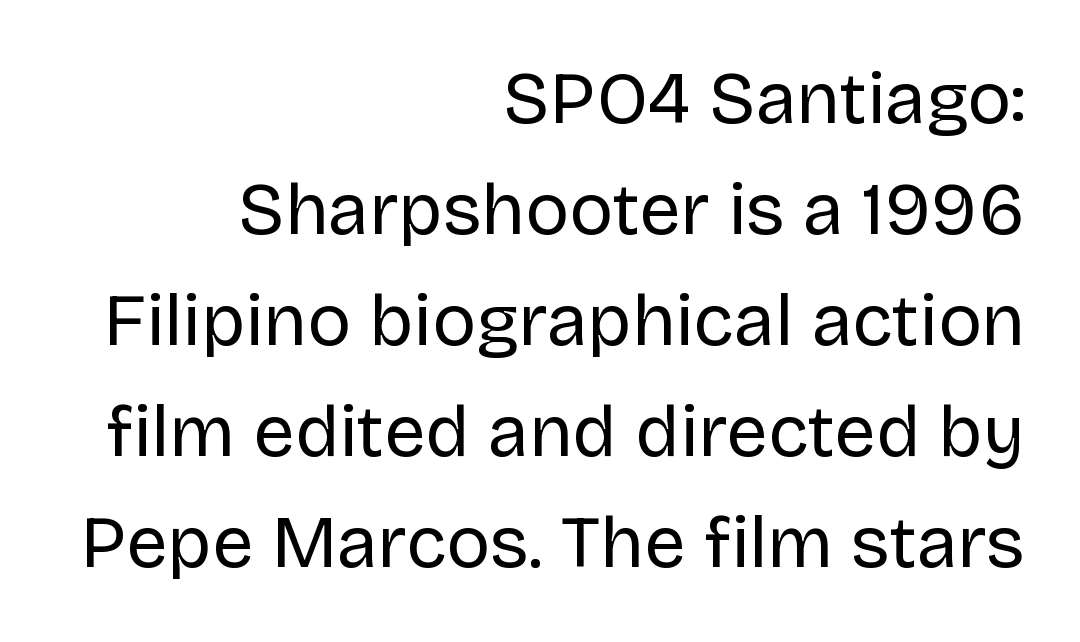
Look at the tracking — it's just the regular setting, nothing added. Serif or sans? Sans — the stroke terminals are bare. Glance below the letters and you will spot only blank space. If you drew a line through each stem, it would be perfectly vertical. Weight: not bold — regular or lighter. Line spacing here is normal.
